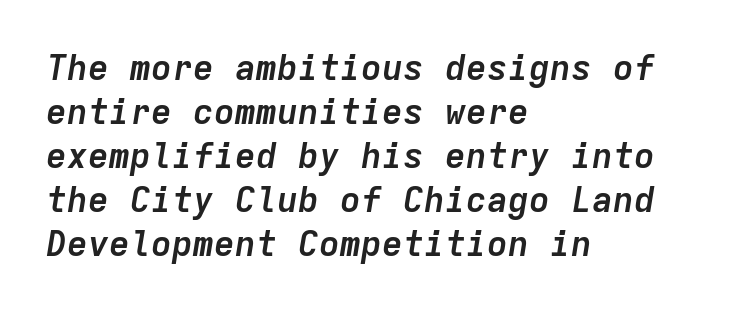
{"italic": "yes", "lean": "right", "slant_degrees": 9, "bold": "yes", "weight": "semibold", "width": "normal", "stroke_contrast": "low", "x_height": "medium", "monospaced": "yes", "underline": "no", "align": "left", "line_spacing": "normal", "line_spacing_ratio": 1.26, "letter_spacing": "normal", "letter_spacing_em": 0.0, "glyph_px": 35}
